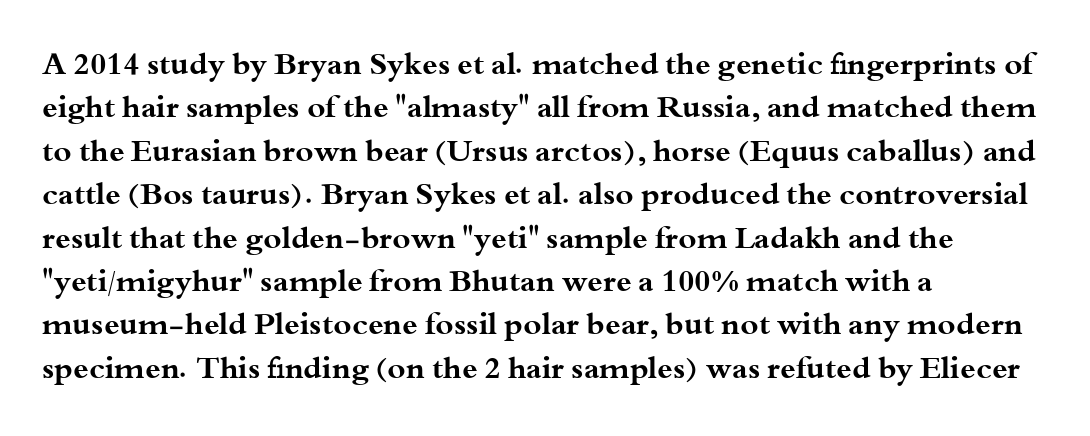
The image shows 31 px bold, wide serif type, upright; set left-aligned, normal line spacing (1.4x), normal letter spacing, not underlined; medium stroke contrast and a small x-height.
